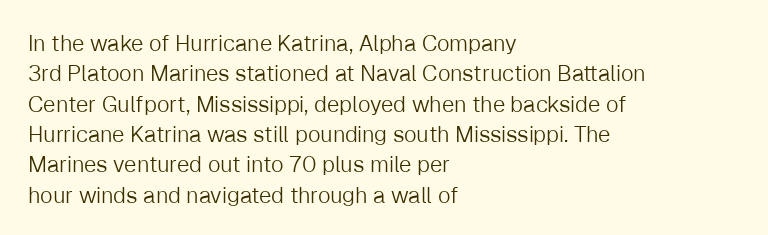
A quiet, ordinary-to-light weight characterises the typeface. The text block is weighted toward the left margin, trailing off unevenly rightward. This rendering leaves character spacing at its baseline value. Characters remain perfectly vertical along every line. The strip under each line holds only bare page.
